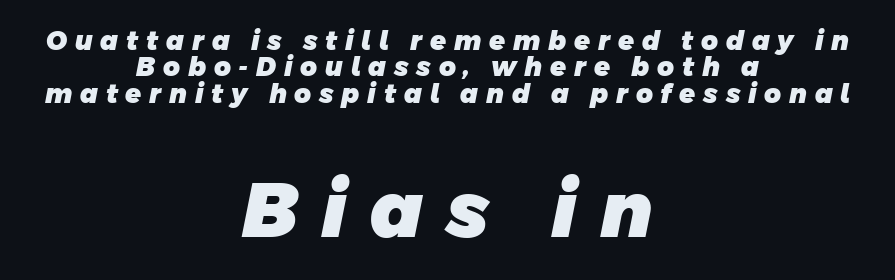
The image shows 77 px heavy sans-serif type; set centered, tight line spacing (1.01x), unusually wide letter spacing (+0.3 em), not underlined; the second (bottom) block is 2.96x larger; low stroke contrast and a large x-height.
